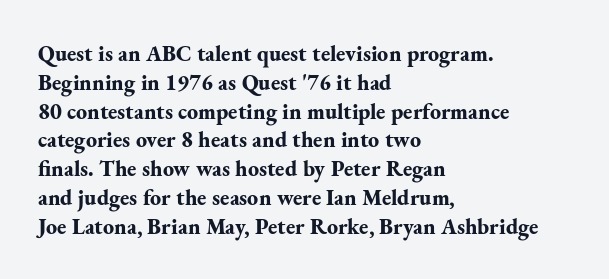
{"italic": "no", "bold": "yes", "underline": "no", "align": "left", "line_spacing": "normal", "line_spacing_ratio": 1.31, "letter_spacing": "normal", "letter_spacing_em": 0.0, "glyph_px": 22}
